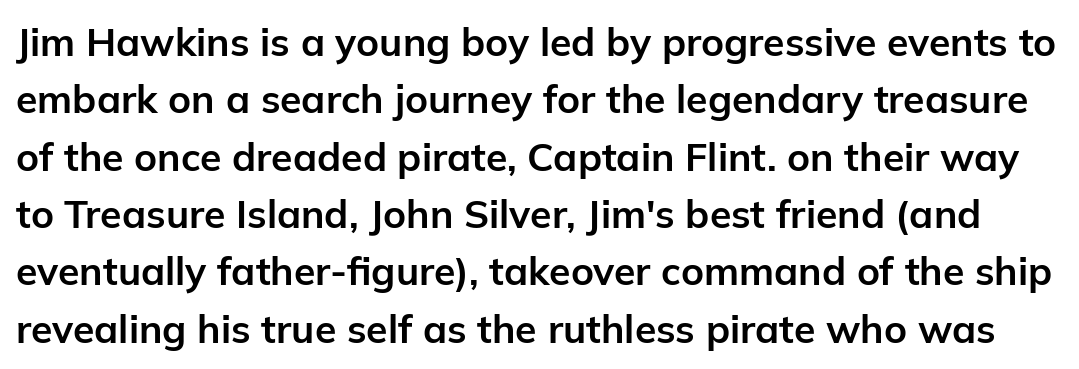
{"serif": "no", "italic": "no", "bold": "yes", "weight": "bold", "width": "normal", "stroke_contrast": "low", "x_height": "medium", "monospaced": "no", "underline": "no", "line_spacing": "normal", "line_spacing_ratio": 1.47, "letter_spacing": "normal", "letter_spacing_em": 0.0, "glyph_px": 39}
